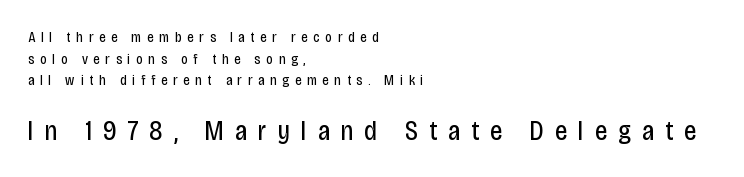
The image shows 27 px text type, upright; set left-aligned, normal line spacing (1.54x), unusually wide letter spacing (+0.42 em), not underlined; the second (bottom) block is 1.93x larger.
